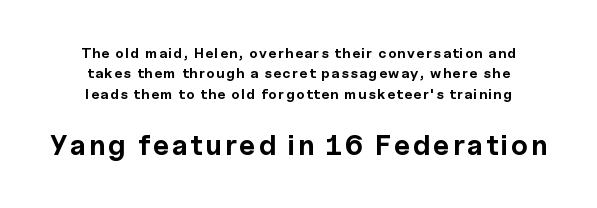
The image shows 28 px bold sans-serif type, upright; set centered, normal line spacing (1.45x), not underlined; the second (bottom) block is 2.0x larger; a medium x-height.
